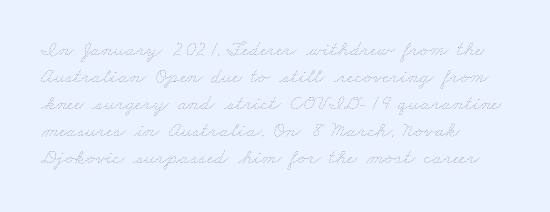
The image shows 21 px text type; set left-aligned, normal line spacing (1.28x), normal letter spacing, not underlined.
